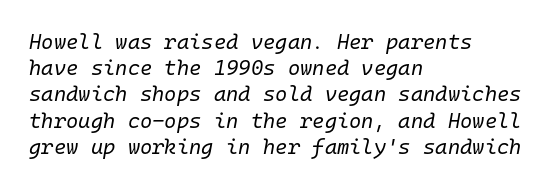
{"italic": "yes", "lean": "right", "slant_degrees": 10, "bold": "no", "underline": "no", "align": "left", "line_spacing": "normal", "line_spacing_ratio": 1.25, "letter_spacing": "normal", "letter_spacing_em": 0.0, "glyph_px": 21}
